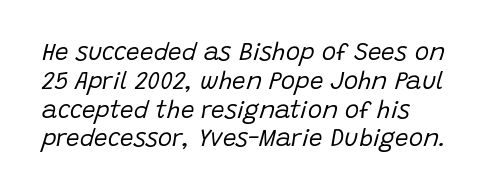
Q: Is the text bold? A: No.
Q: Is the text italic (slanted)? A: Yes, it leans right by about 15 degrees.
Q: Is the text underlined? A: No.
Q: How is the paragraph aligned? A: Left-aligned.
Q: Is the spacing between letters normal or unusually wide? A: Normal.
